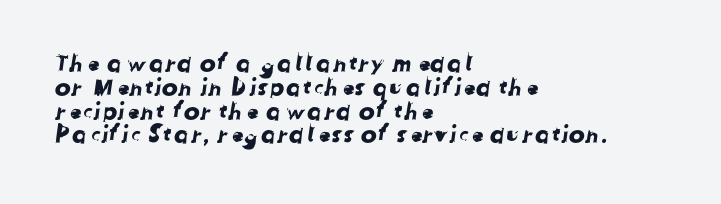
The image shows 24 px text type; set left-aligned, tight line spacing (0.99x), normal letter spacing, not underlined.
